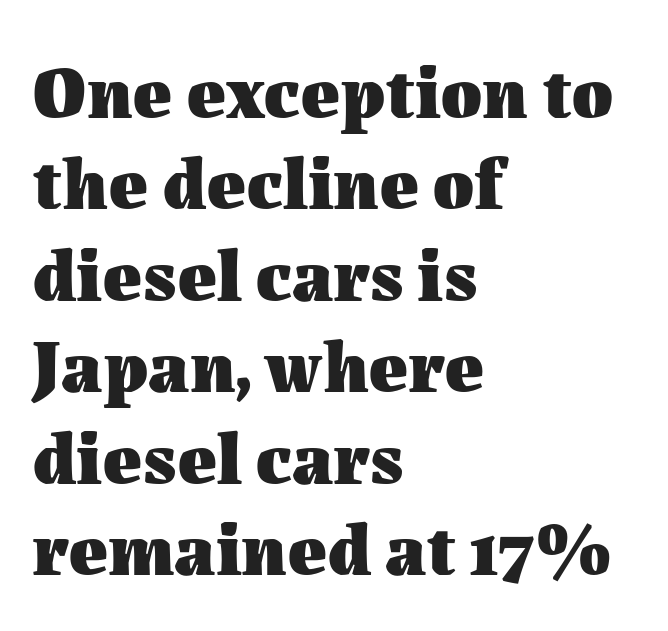
The image shows 75 px heavy type, upright; set left-aligned, line spacing 1.22x, normal letter spacing, not underlined; medium stroke contrast and a medium x-height.
